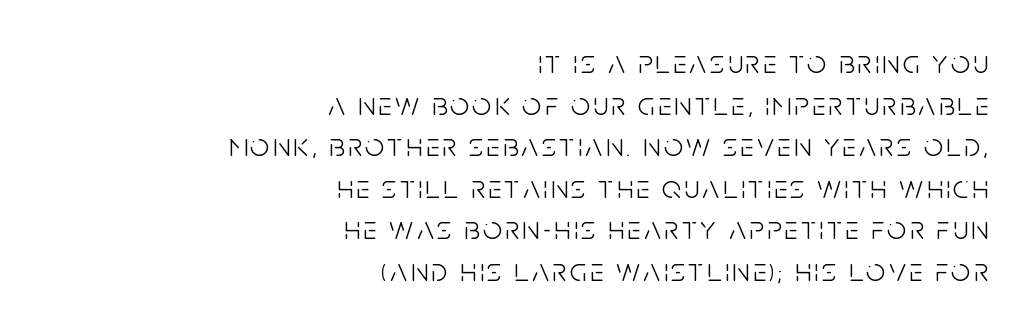
{"serif": "no", "italic": "no", "bold": "no", "weight": "light", "width": "condensed", "stroke_contrast": "low", "x_height": "large", "monospaced": "no", "underline": "no", "align": "right", "line_spacing": "normal", "line_spacing_ratio": 1.26, "glyph_px": 33}
